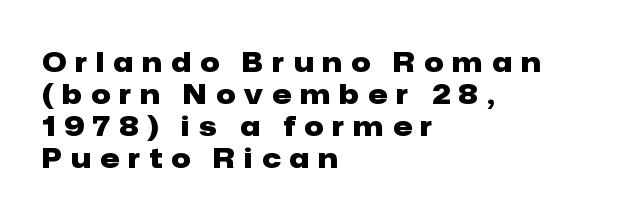
{"italic": "no", "bold": "yes", "underline": "no", "align": "left", "line_spacing_ratio": 1.19, "letter_spacing": "wide", "letter_spacing_em": 0.34, "glyph_px": 27}
